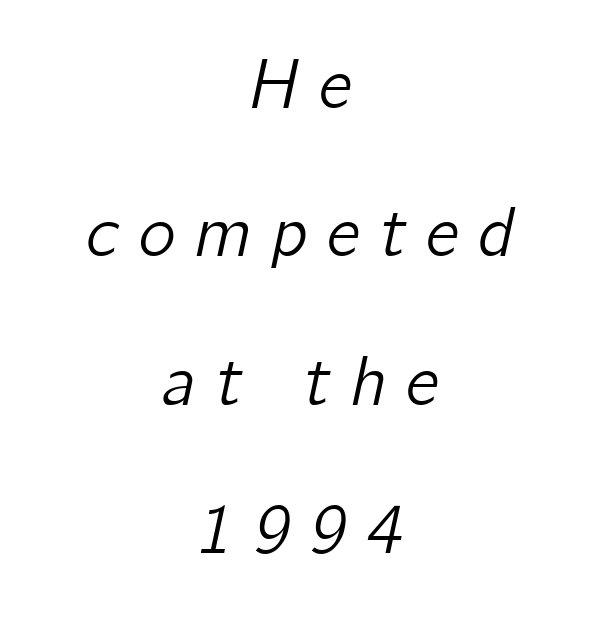
{"italic": "yes", "lean": "right", "slant_degrees": 12, "width": "normal", "stroke_contrast": "low", "x_height": "medium", "monospaced": "no", "underline": "no", "align": "center", "line_spacing": "loose", "line_spacing_ratio": 2.09, "letter_spacing": "wide", "letter_spacing_em": 0.27, "glyph_px": 71}
